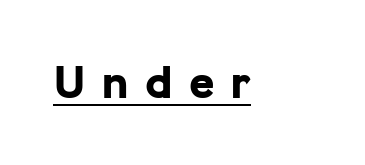
{"serif": "no", "italic": "no", "bold": "yes", "weight": "bold", "width": "normal", "stroke_contrast": "low", "x_height": "medium", "monospaced": "no", "underline": "yes", "letter_spacing": "wide", "letter_spacing_em": 0.34, "glyph_px": 48}
